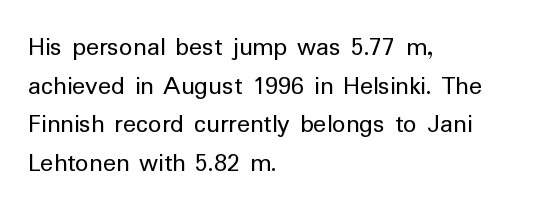
{"italic": "no", "bold": "no", "underline": "no", "align": "left", "line_spacing": "normal", "line_spacing_ratio": 1.43, "letter_spacing": "normal", "letter_spacing_em": 0.0, "glyph_px": 27}
